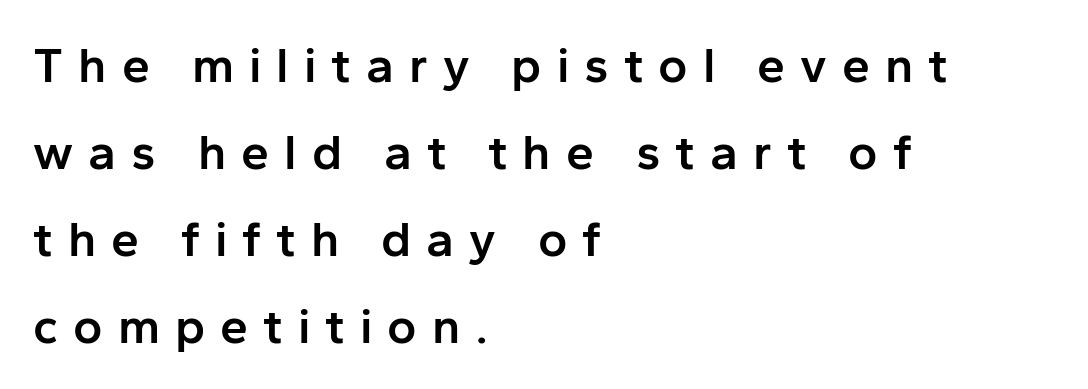
Q: Is the text bold? A: Semi-bold.
Q: Is the text italic (slanted)? A: No, it is upright.
Q: Is the typeface a serif or a sans-serif typeface? A: Sans-serif.
Q: Is the text underlined? A: No.
Q: How is the paragraph aligned? A: Left-aligned.
Q: Is the spacing between letters normal or unusually wide? A: Unusually wide.
Q: Width (condensed, normal, or wide)? A: Normal.
Q: Stroke contrast? A: Low.
Q: x-height? A: Medium.
Q: Monospaced? A: No.
